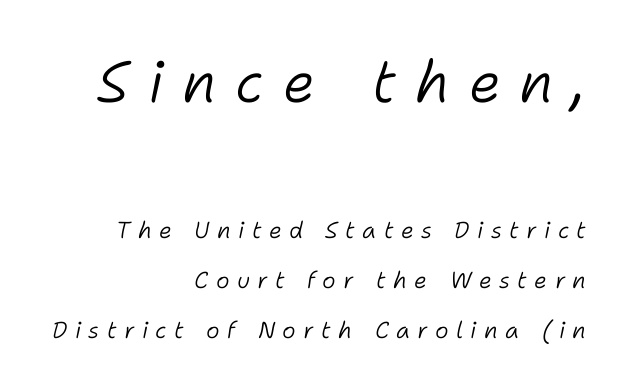
The image shows 58 px light type, italic (leaning right); set right-aligned, loose line spacing (2.17x), unusually wide letter spacing (+0.32 em), not underlined; the first (top) block is 2.52x larger; low stroke contrast and a medium x-height.
